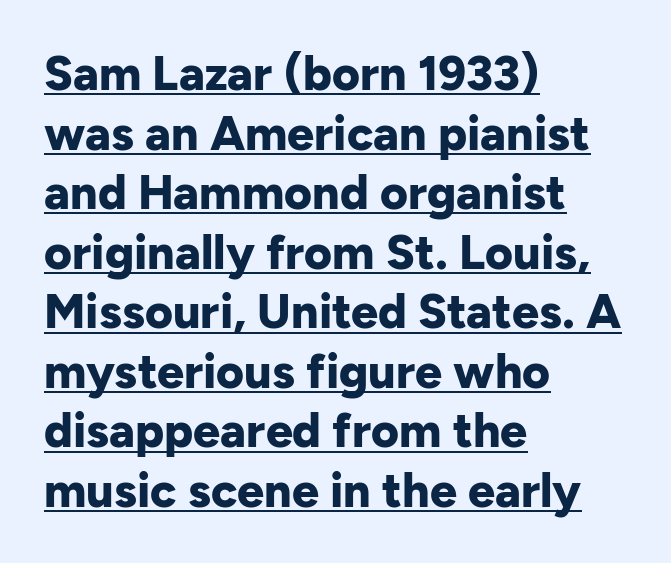
Q: Is the text bold? A: Yes.
Q: Is the text italic (slanted)? A: No, it is upright.
Q: Is the typeface a serif or a sans-serif typeface? A: Sans-serif.
Q: Is the text underlined? A: Yes.
Q: How is the paragraph aligned? A: Left-aligned.
Q: Is the spacing between letters normal or unusually wide? A: Normal.
Q: Width (condensed, normal, or wide)? A: Normal.
Q: Stroke contrast? A: Low.
Q: x-height? A: Medium.
Q: Monospaced? A: No.
